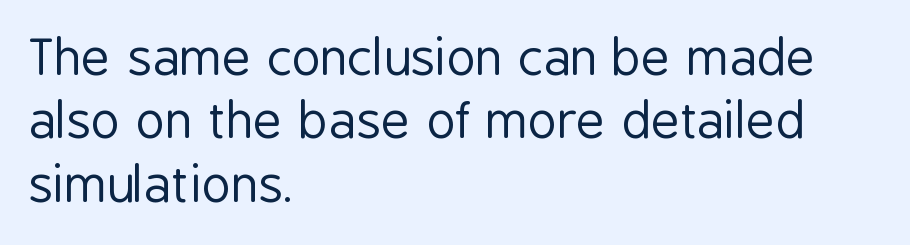
Looks like regular typesetting: each glyph gets only the width it needs. Only glyphs here, with clear space below each row. Summary of vertical rhythm: regular, with standard interline spacing. This sample uses plain, unmodified letter spacing. The letters carry no serifs — their stems end cleanly without finishing strokes. Characters remain perfectly vertical along every line.
